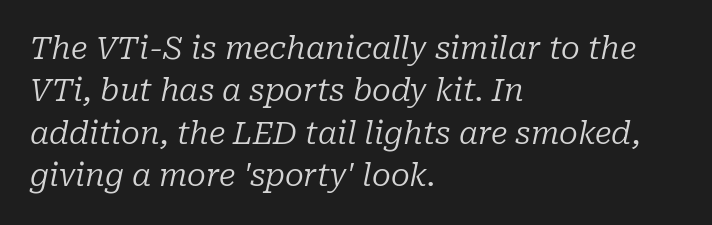
Q: Is the text bold? A: No.
Q: Is the text italic (slanted)? A: Yes, it leans right by about 10 degrees.
Q: Is the typeface a serif or a sans-serif typeface? A: Serif.
Q: Is the text underlined? A: No.
Q: How is the paragraph aligned? A: Left-aligned.
Q: Is the spacing between letters normal or unusually wide? A: Normal.
Q: Is the spacing between lines tight, normal or loose? A: Normal.
Q: Width (condensed, normal, or wide)? A: Normal.
Q: Stroke contrast? A: Low.
Q: x-height? A: Medium.
Q: Monospaced? A: No.
